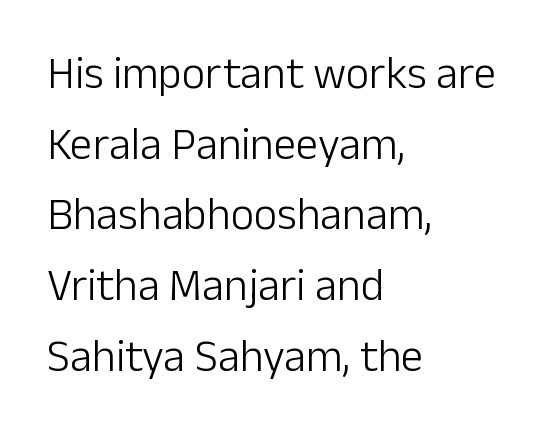
Q: Is the text bold? A: No.
Q: Is the text italic (slanted)? A: No, it is upright.
Q: Is the typeface a serif or a sans-serif typeface? A: Sans-serif.
Q: Is the text underlined? A: No.
Q: How is the paragraph aligned? A: Left-aligned.
Q: Is the spacing between letters normal or unusually wide? A: Normal.
Q: Is the spacing between lines tight, normal or loose? A: Normal.
Q: Width (condensed, normal, or wide)? A: Normal.
Q: Stroke contrast? A: Low.
Q: x-height? A: Medium.
Q: Monospaced? A: No.
